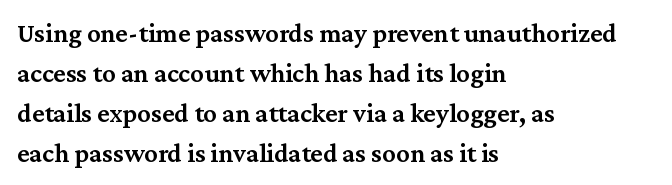
The image shows 27 px text type, upright; set left-aligned, normal line spacing (1.48x), normal letter spacing, not underlined.
